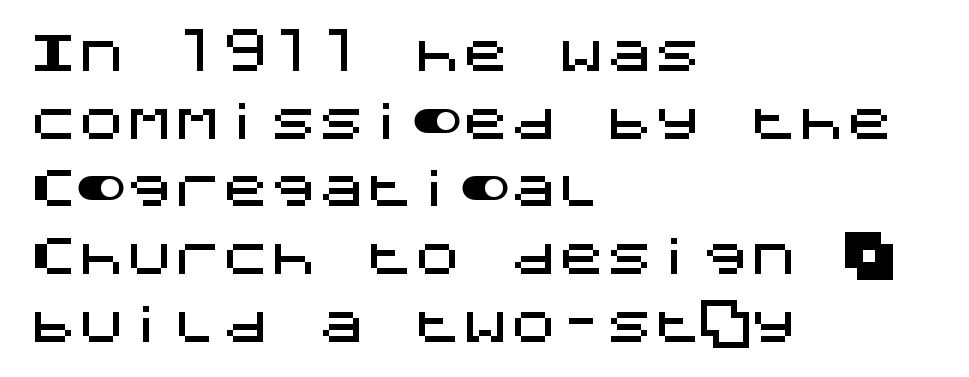
Quick note: interline space is typical. Letterform terminals end flat and unadorned throughout the passage. Clear beneath every line of the passage. This rendering leaves character spacing at its baseline value. The type sits square on the baseline with zero lean. In CSS terms this would be text-align: left.
